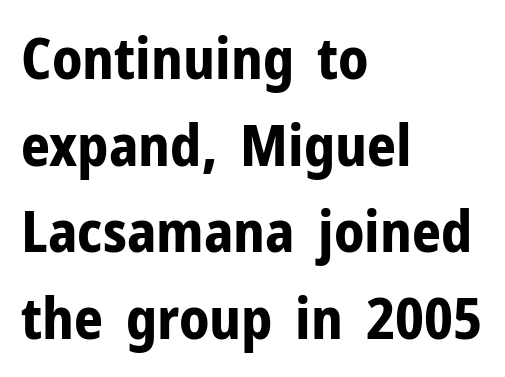
Heavy-handed strokes throughout: this text is bold. Notice how the stems are strictly vertical — no italics here. Anything drawn beneath the words? Only blank space. Serifs: no, the terminals of the letterforms are clean.
